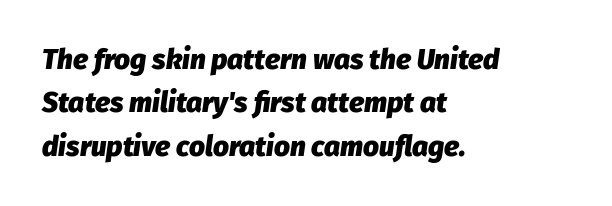
{"italic": "yes", "lean": "right", "slant_degrees": 8, "bold": "yes", "weight": "heavy", "width": "normal", "stroke_contrast": "low", "x_height": "medium", "monospaced": "no", "underline": "no", "align": "left", "line_spacing": "normal", "line_spacing_ratio": 1.55, "letter_spacing": "normal", "letter_spacing_em": 0.0, "glyph_px": 28}
